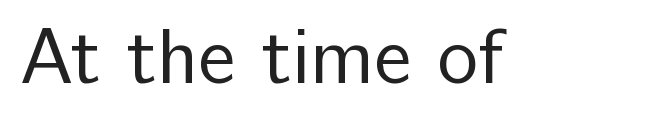
The image shows 78 px regular-weight sans-serif type, upright; set normal letter spacing, not underlined; low stroke contrast and a medium x-height.
